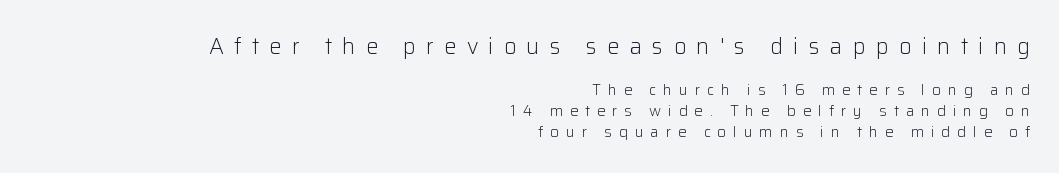
The image shows 22 px text type, upright; set right-aligned, normal line spacing (1.39x), unusually wide letter spacing (+0.46 em), not underlined; the first (top) block is 1.47x larger.
